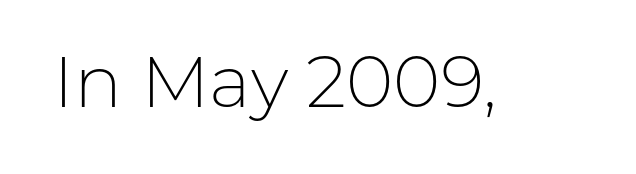
The image shows 72 px light sans-serif type, upright; set normal letter spacing, not underlined; low stroke contrast and a medium x-height.
